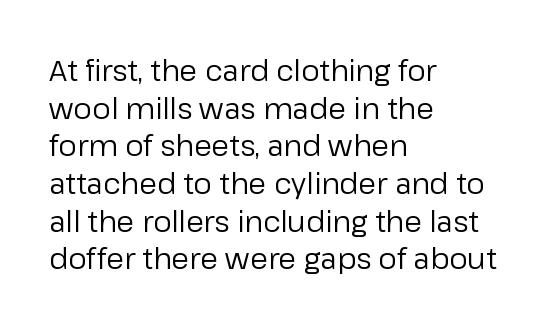
Is the letter spacing exaggerated? No — it looks like the ordinary default. Compared with a typical body face, this is equally light or lighter still. The axis of the letterforms is exactly vertical. Nothing sits at the stroke ends, so this counts as sans-serif. You could not count columns in this text — the font is proportionally spaced. In CSS terms this would be text-align: left.
